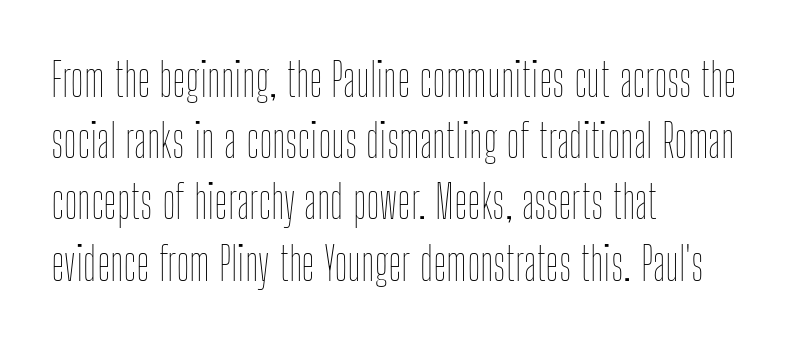
The image shows 46 px thin, condensed type, upright; set left-aligned, normal line spacing (1.33x), normal letter spacing, not underlined; low stroke contrast and a medium x-height.
